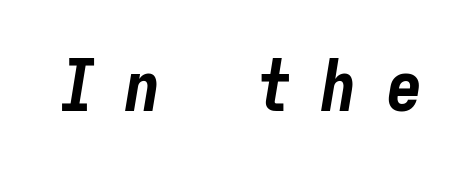
The image shows 71 px bold, condensed type, italic (leaning right), monospaced; set unusually wide letter spacing (+0.42 em), not underlined; low stroke contrast and a medium x-height.
